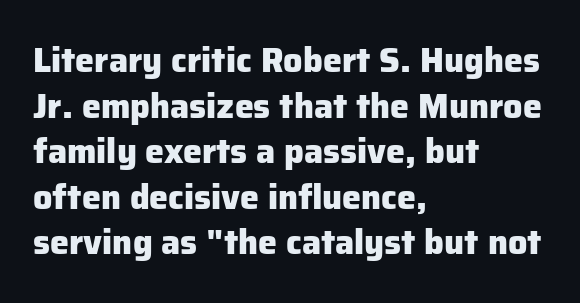
{"serif": "no", "italic": "no", "bold": "yes", "weight": "heavy", "width": "normal", "stroke_contrast": "low", "x_height": "medium", "monospaced": "no", "underline": "no", "align": "left", "line_spacing": "normal", "line_spacing_ratio": 1.34, "letter_spacing": "normal", "letter_spacing_em": 0.0, "glyph_px": 34}
